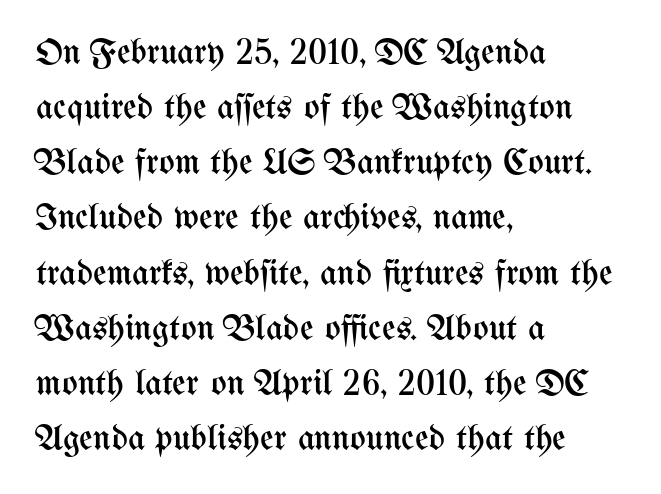
{"italic": "no", "bold": "no", "weight": "regular", "width": "condensed", "stroke_contrast": "medium", "x_height": "medium", "monospaced": "no", "underline": "no", "align": "left", "line_spacing": "normal", "line_spacing_ratio": 1.49, "letter_spacing": "normal", "letter_spacing_em": 0.0, "glyph_px": 37}
